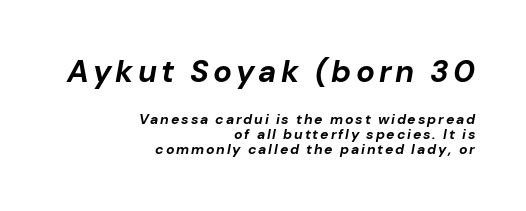
The image shows 31 px bold type, italic (leaning right); set right-aligned, tight line spacing (1.09x), not underlined; the first (top) block is 2.21x larger; low stroke contrast and a medium x-height.
